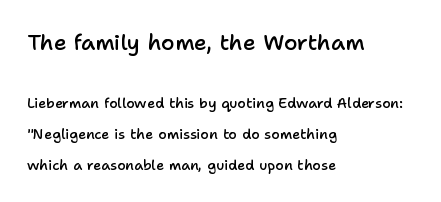
Q: Is the text bold? A: Semi-bold.
Q: Is the text italic (slanted)? A: No, it is upright.
Q: Is the text underlined? A: No.
Q: How is the paragraph aligned? A: Left-aligned.
Q: Is the spacing between letters normal or unusually wide? A: Normal.
Q: Is the spacing between lines tight, normal or loose? A: Loose.
Q: Which block of text is set in a larger size, the first (top) or the second (bottom)? A: The first (top) one.
